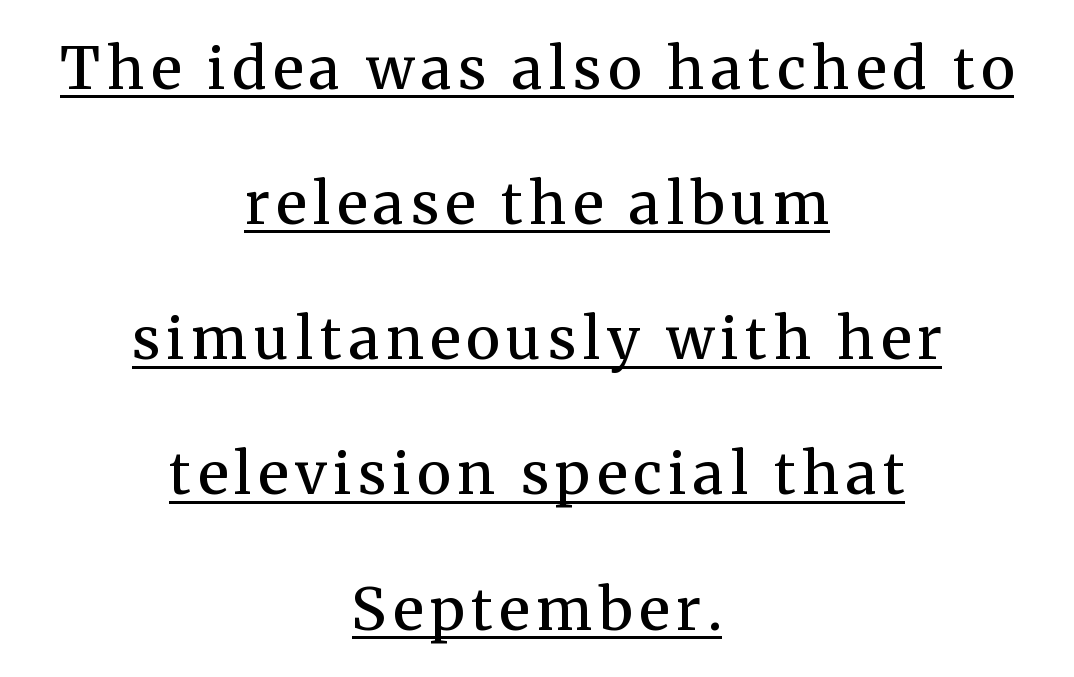
{"serif": "yes", "italic": "no", "bold": "semi", "weight": "semibold", "width": "normal", "stroke_contrast": "medium", "x_height": "medium", "monospaced": "no", "underline": "yes", "align": "center", "line_spacing": "loose", "line_spacing_ratio": 2.33, "glyph_px": 58}
